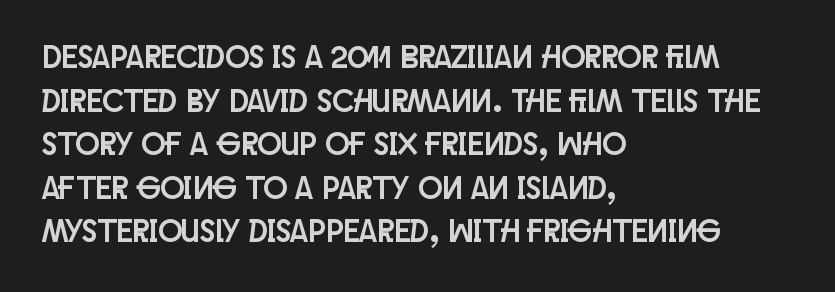
Each row of text sits above clean, open space. This is the regular roman posture of the typeface. Regarding leading, the lines here are spaced in the standard way. The compositor pushed each line to the left boundary.
